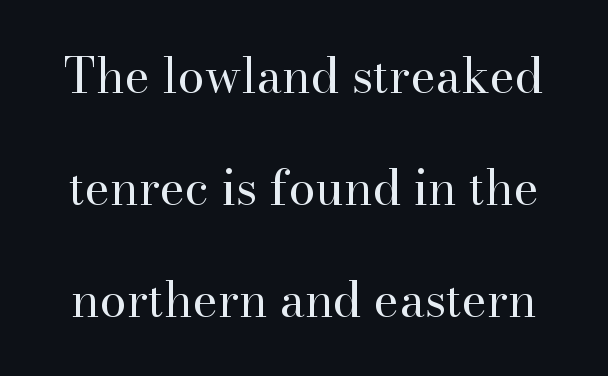
Q: Is the text bold? A: No.
Q: Is the text italic (slanted)? A: No, it is upright.
Q: Is the typeface a serif or a sans-serif typeface? A: Serif.
Q: Is the text underlined? A: No.
Q: Is the spacing between letters normal or unusually wide? A: Normal.
Q: Is the spacing between lines tight, normal or loose? A: Loose.
Q: Width (condensed, normal, or wide)? A: Normal.
Q: Stroke contrast? A: High.
Q: x-height? A: Small.
Q: Monospaced? A: No.
